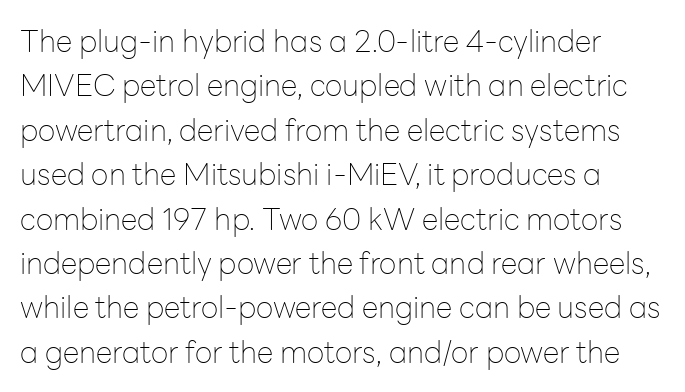
Looks like regular typesetting: each glyph gets only the width it needs. Italic? Not at all — the glyphs are vertical. Unbolded letterforms with no extra heft. Standard letterfit; no display-style spreading of the glyphs. No word sits above an underline. Typographically, this falls in the sans-serif category.
